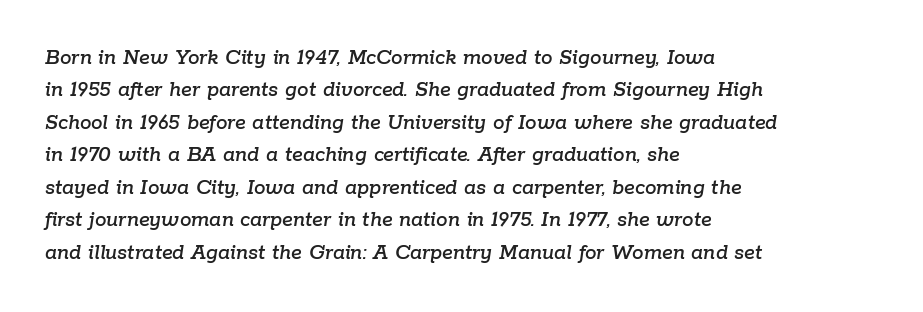
Just letters on the line, the space beneath them empty. One glance says typical: line gaps are just what's usual. Is the letter spacing exaggerated? No — it looks like the ordinary default. Line beginnings align vertically; line endings do not. If you drew a line through each stem, it would be angled.
